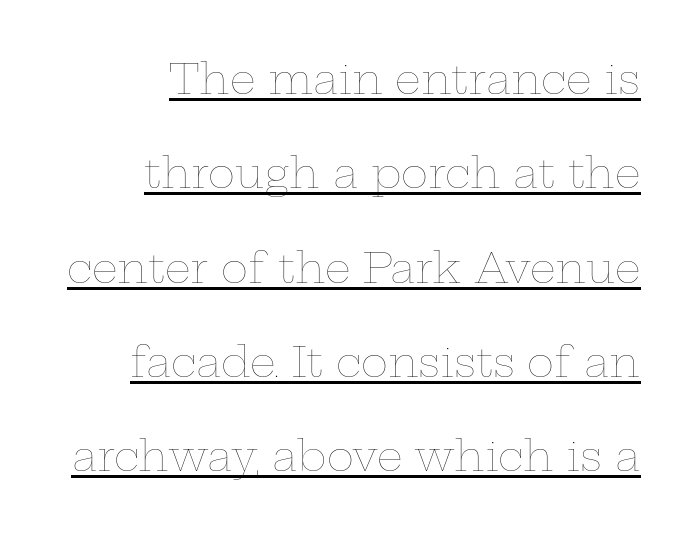
Q: Is the text bold? A: No.
Q: Is the text italic (slanted)? A: No, it is upright.
Q: Is the text underlined? A: Yes.
Q: How is the paragraph aligned? A: Right-aligned.
Q: Is the spacing between letters normal or unusually wide? A: Normal.
Q: Is the spacing between lines tight, normal or loose? A: Loose.
Q: Width (condensed, normal, or wide)? A: Wide.
Q: Stroke contrast? A: Low.
Q: x-height? A: Medium.
Q: Monospaced? A: No.
